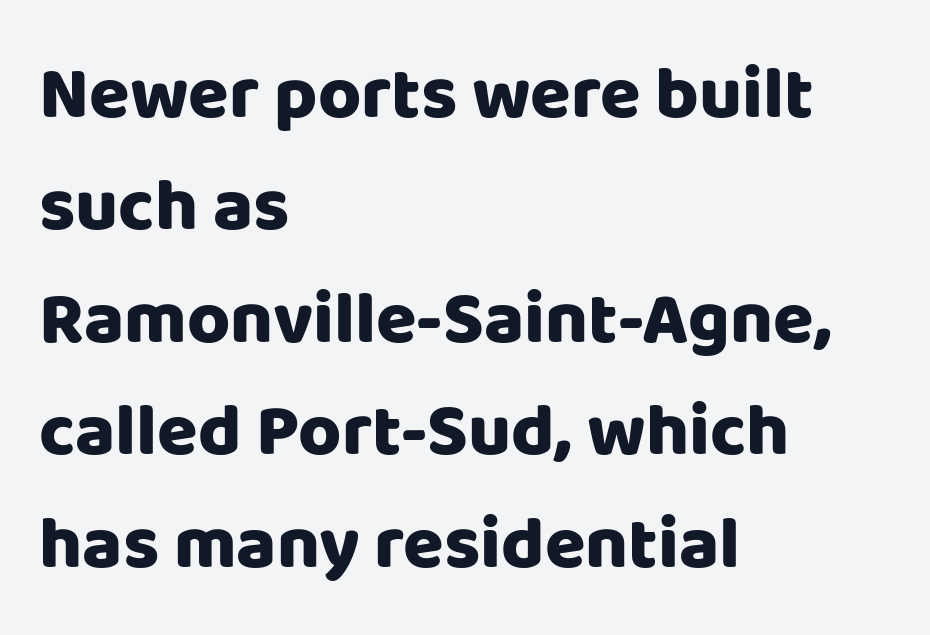
Q: Is the text bold? A: Yes.
Q: Is the text italic (slanted)? A: No, it is upright.
Q: Is the typeface a serif or a sans-serif typeface? A: Sans-serif.
Q: Is the text underlined? A: No.
Q: How is the paragraph aligned? A: Left-aligned.
Q: Is the spacing between letters normal or unusually wide? A: Normal.
Q: Is the spacing between lines tight, normal or loose? A: Normal.
Q: Width (condensed, normal, or wide)? A: Normal.
Q: Stroke contrast? A: Low.
Q: x-height? A: Large.
Q: Monospaced? A: No.
